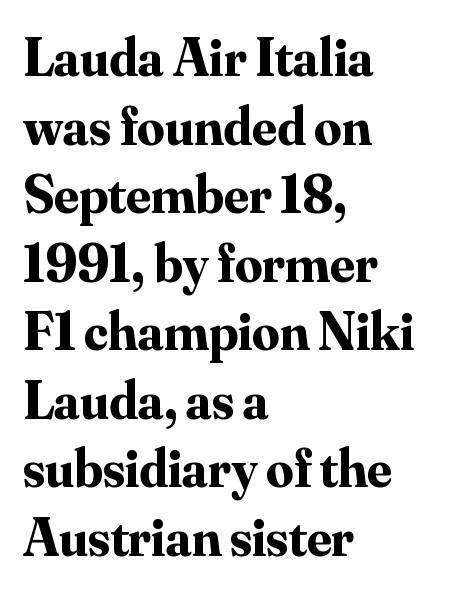
Italic: no, the glyphs are upright roman. Letterform terminals end in serifs throughout the passage. All the whitespace from short lines collects on the right. The passage shown is typed in a proportional face where columns would drift. Any mark beneath the type? The region is blank. Notice how descenders clear the ascenders below comfortably — that's standard leading.
